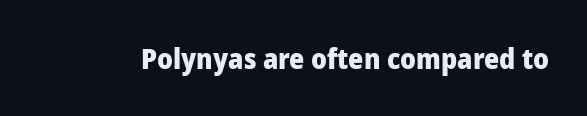
Q: Is the text bold? A: Yes.
Q: Is the text italic (slanted)? A: No, it is upright.
Q: Is the typeface a serif or a sans-serif typeface? A: Sans-serif.
Q: Is the text underlined? A: No.
Q: Is the spacing between letters normal or unusually wide? A: Normal.
Q: Width (condensed, normal, or wide)? A: Normal.
Q: Stroke contrast? A: Low.
Q: x-height? A: Medium.
Q: Monospaced? A: No.
